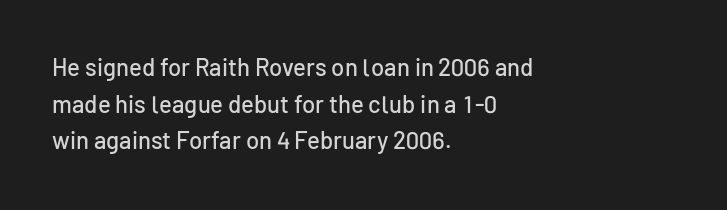
The image shows 24 px text type, upright; set left-aligned, normal line spacing (1.53x), normal letter spacing, not underlined.
